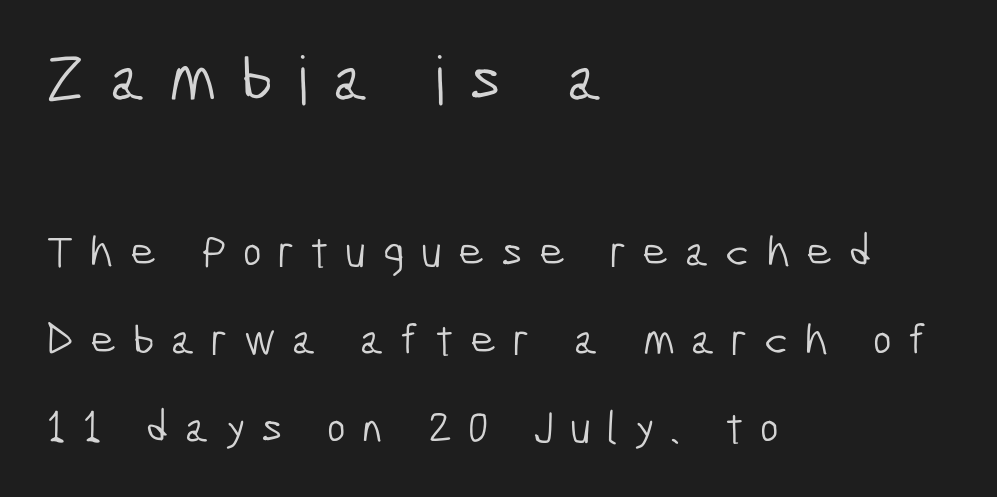
The image shows 67 px light, condensed sans-serif type; set left-aligned, loose line spacing (1.95x), unusually wide letter spacing (+0.36 em), not underlined; the first (top) block is 1.49x larger; low stroke contrast and a medium x-height.
